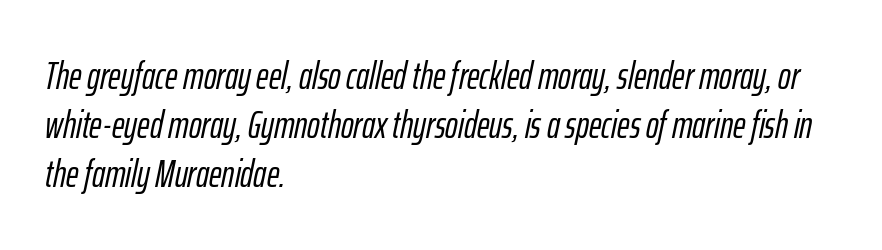
{"italic": "yes", "lean": "right", "slant_degrees": 12, "width": "condensed", "stroke_contrast": "low", "x_height": "medium", "monospaced": "no", "underline": "no", "align": "left", "line_spacing": "normal", "line_spacing_ratio": 1.29, "letter_spacing": "normal", "letter_spacing_em": 0.0, "glyph_px": 38}
